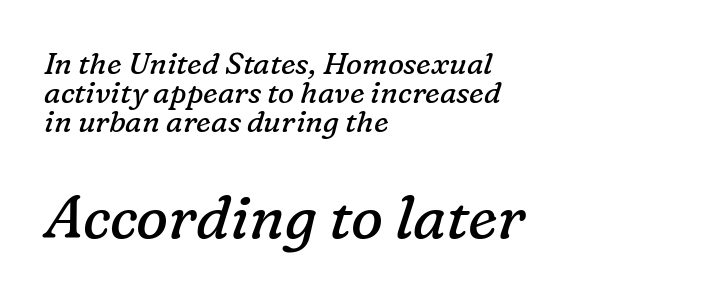
Q: Is the text bold? A: No.
Q: Is the text italic (slanted)? A: Yes, it leans right by about 16 degrees.
Q: Is the typeface a serif or a sans-serif typeface? A: Serif.
Q: Is the text underlined? A: No.
Q: How is the paragraph aligned? A: Left-aligned.
Q: Is the spacing between letters normal or unusually wide? A: Normal.
Q: Is the spacing between lines tight, normal or loose? A: Tight.
Q: Which block of text is set in a larger size, the first (top) or the second (bottom)? A: The second (bottom) one.
Q: Width (condensed, normal, or wide)? A: Normal.
Q: Stroke contrast? A: Low.
Q: x-height? A: Medium.
Q: Monospaced? A: No.
